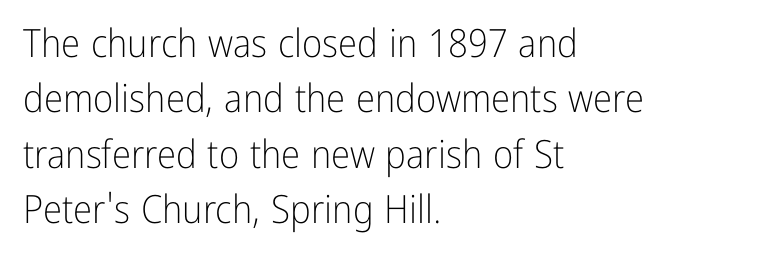
The image shows 39 px light, condensed sans-serif type, upright; set left-aligned, normal line spacing (1.42x), normal letter spacing, not underlined; low stroke contrast and a medium x-height.
